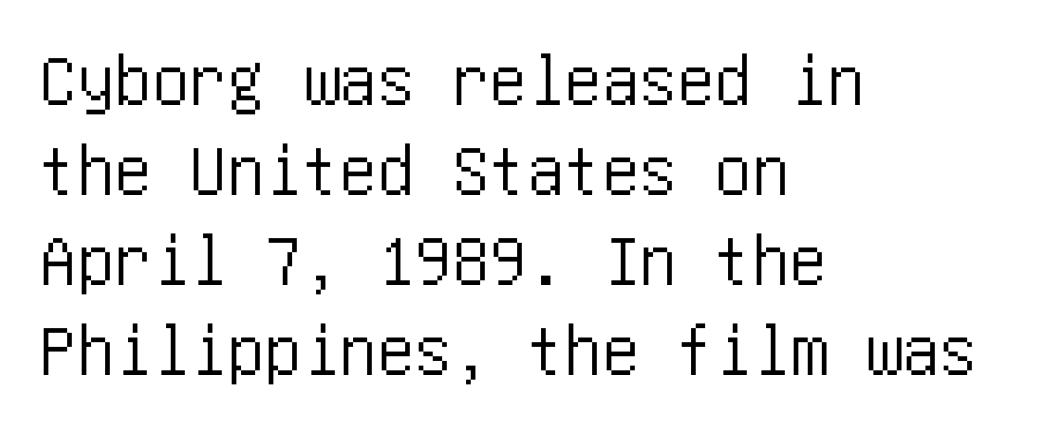
Words appear dense and cohesive because spacing is normal. The lettering stays uniformly vertical, giving the passage a roman look. Plain, unruled lines of type. Does the type have serifs? No, each stem ends abruptly.
